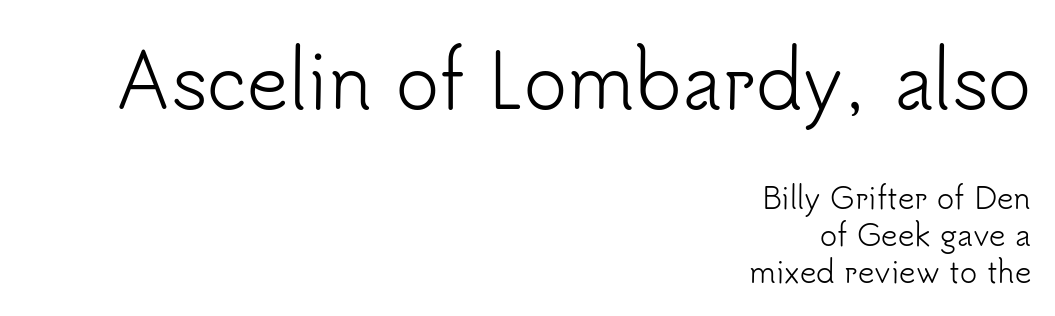
{"serif": "no", "italic": "no", "bold": "no", "weight": "light", "width": "normal", "stroke_contrast": "low", "x_height": "small", "monospaced": "no", "underline": "no", "align": "right", "line_spacing": "normal", "line_spacing_ratio": 1.27, "letter_spacing": "normal", "letter_spacing_em": 0.0, "larger_block": "first", "size_ratio": 2.52, "glyph_px": 73}
